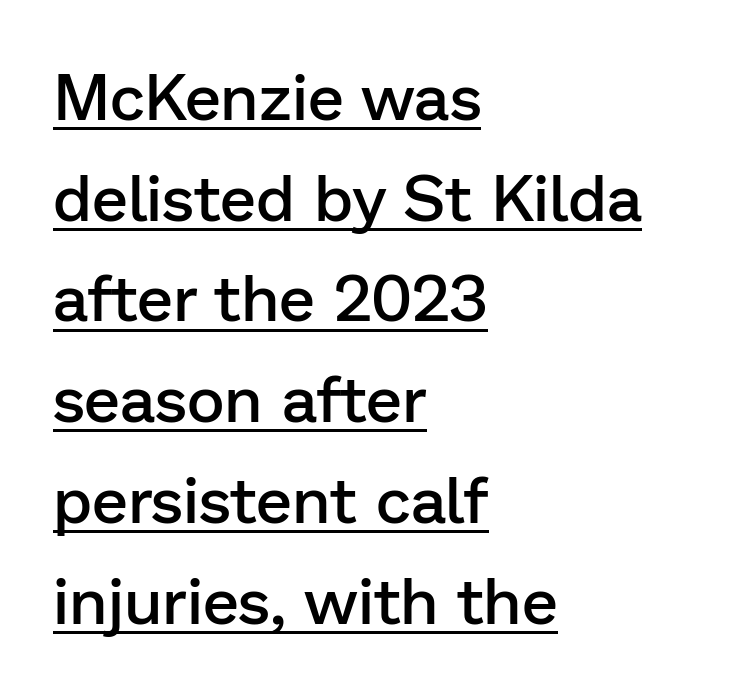
The image shows 65 px semibold sans-serif type, upright; set left-aligned, normal line spacing (1.55x), normal letter spacing, underlined; low stroke contrast and a medium x-height.
